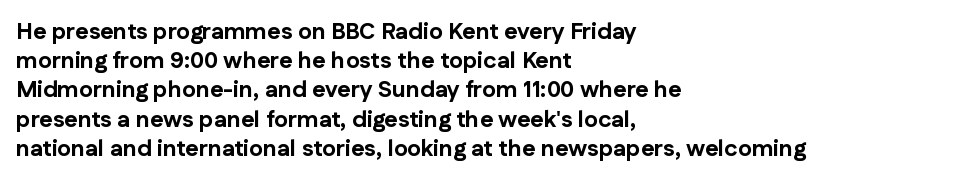
Is the block centered? No — it sits flush against the left margin. Strong, thick strokes mark this as bold type. Plain, unruled lines of type. Nothing unusual about the tracking: characters are spaced as the font intends. When letters stand straight like this, we call the style roman or upright. One glance says typical: line gaps are just what's usual.
